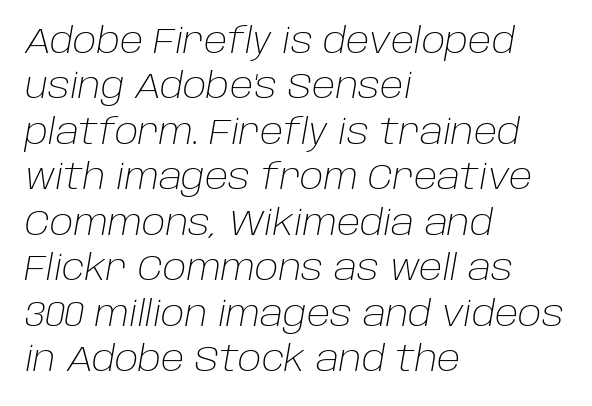
{"italic": "yes", "lean": "right", "slant_degrees": 10, "bold": "no", "weight": "light", "width": "normal", "stroke_contrast": "low", "x_height": "large", "monospaced": "no", "underline": "no", "align": "left", "line_spacing": "normal", "line_spacing_ratio": 1.3, "letter_spacing": "normal", "letter_spacing_em": 0.0, "glyph_px": 35}
